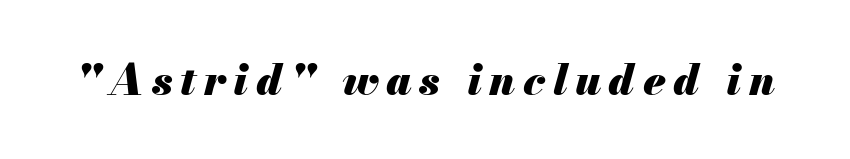
{"italic": "yes", "lean": "right", "slant_degrees": 13, "bold": "yes", "weight": "heavy", "width": "normal", "stroke_contrast": "medium", "x_height": "small", "monospaced": "no", "underline": "no", "glyph_px": 43}
